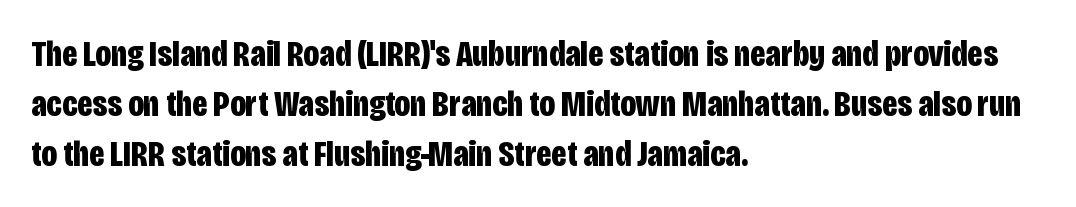
The image shows 37 px bold, condensed sans-serif type, upright; set left-aligned, normal line spacing (1.35x), normal letter spacing, not underlined; low stroke contrast and a large x-height.
